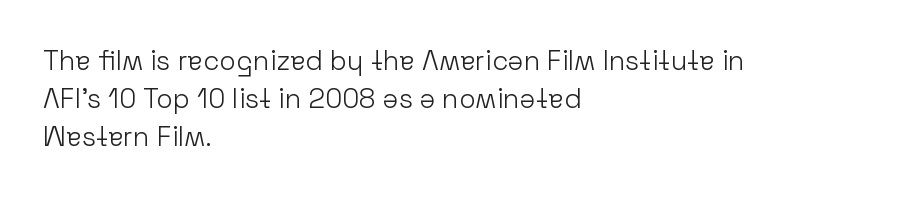
{"italic": "no", "bold": "no", "underline": "no", "align": "left", "line_spacing": "normal", "line_spacing_ratio": 1.4, "letter_spacing": "normal", "letter_spacing_em": 0.0, "glyph_px": 27}
